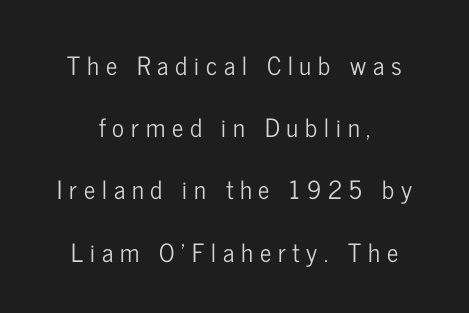
The image shows 25 px text type, upright; set centered, loose line spacing (2.49x), unusually wide letter spacing (+0.27 em), not underlined.
